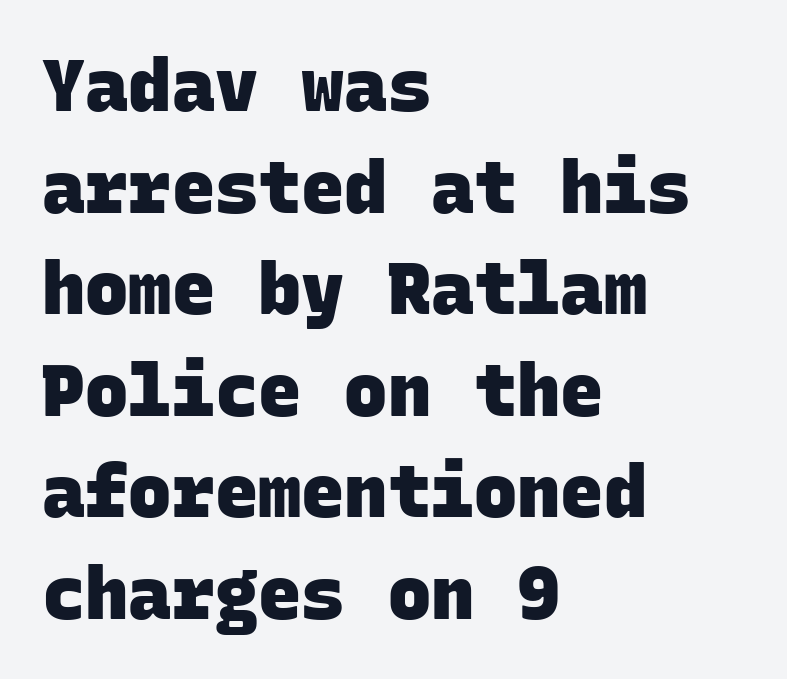
Q: Is the text bold? A: Yes.
Q: Is the typeface a serif or a sans-serif typeface? A: Sans-serif.
Q: Is the text underlined? A: No.
Q: How is the paragraph aligned? A: Left-aligned.
Q: Is the spacing between letters normal or unusually wide? A: Normal.
Q: Is the spacing between lines tight, normal or loose? A: Normal.
Q: Width (condensed, normal, or wide)? A: Normal.
Q: Stroke contrast? A: Low.
Q: x-height? A: Large.
Q: Monospaced? A: Yes.
